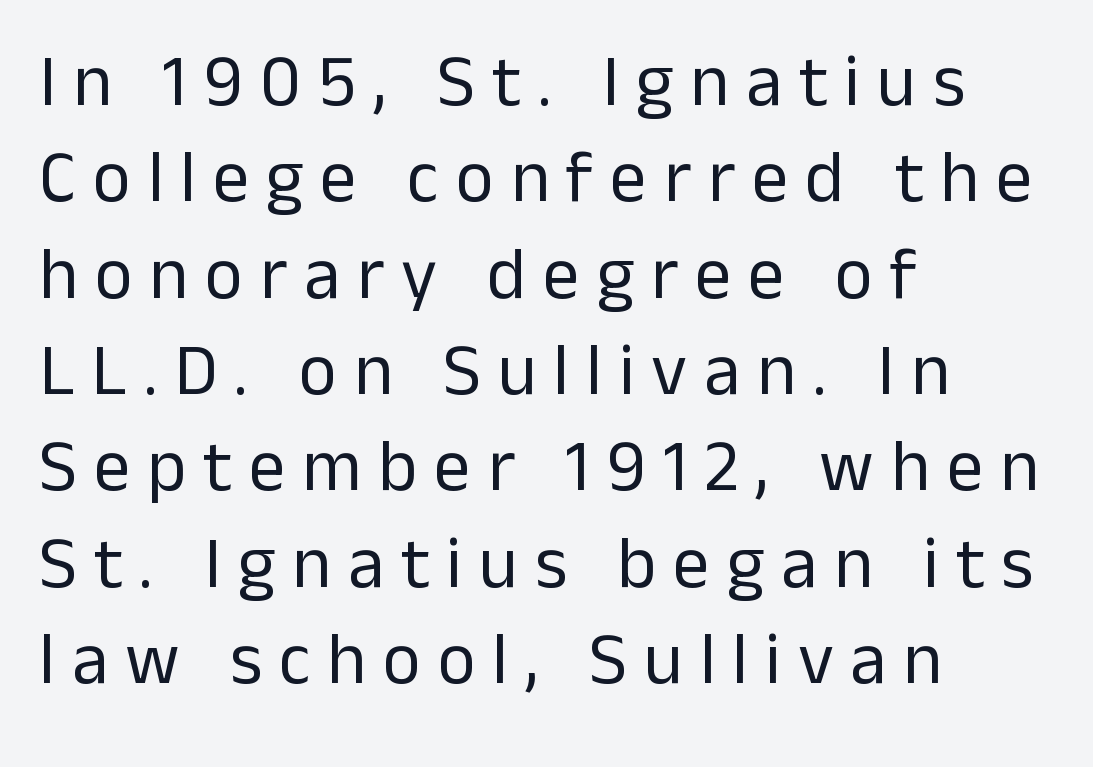
{"serif": "no", "italic": "no", "bold": "no", "weight": "regular", "width": "normal", "stroke_contrast": "low", "x_height": "medium", "monospaced": "no", "underline": "no", "align": "left", "line_spacing": "normal", "line_spacing_ratio": 1.32, "letter_spacing": "wide", "letter_spacing_em": 0.23, "glyph_px": 73}
